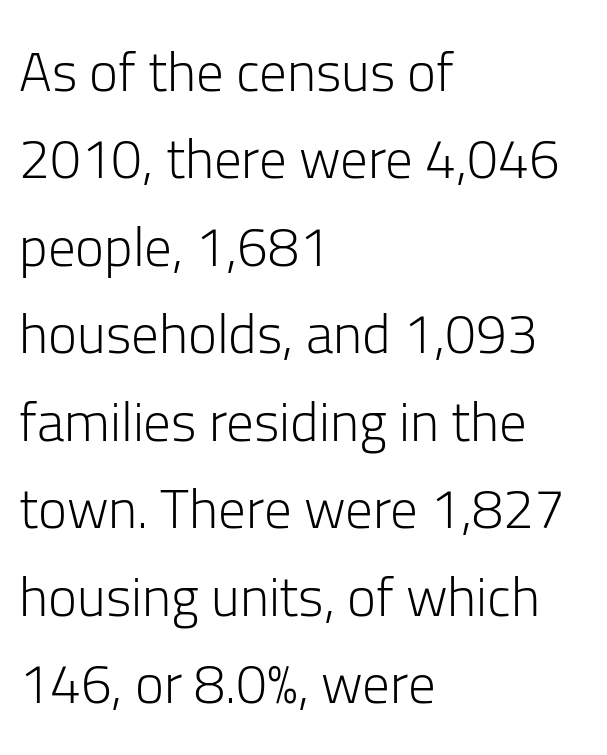
The image shows 55 px light sans-serif type, upright; set left-aligned, normal line spacing (1.59x), normal letter spacing, not underlined; low stroke contrast and a medium x-height.
